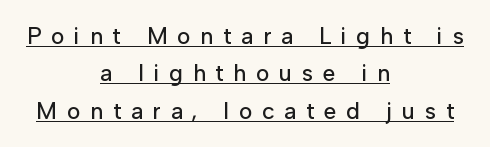
Underlined type. Notice how the stems are strictly vertical — no italics here. Someone cranked the tracking dial way up on this one. Both edges are ragged and mirror each other, which tells us the setting is centered. Baseline-to-baseline distance is the conventional proportion of letter height.
